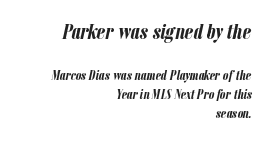
{"italic": "yes", "lean": "right", "slant_degrees": 12, "bold": "yes", "underline": "no", "align": "right", "line_spacing": "normal", "line_spacing_ratio": 1.34, "letter_spacing": "normal", "letter_spacing_em": 0.0, "larger_block": "first", "size_ratio": 1.57, "glyph_px": 22}
